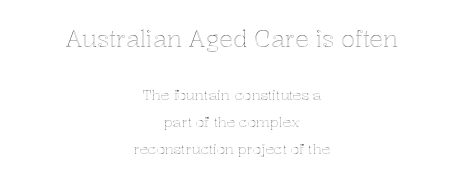
The composition opens big and finishes small. You could call the tracking neutral — neither tight nor loose. Check the space under the baseline: it is left empty. Regarding leading, the lines here are spaced well apart. Designer's note — italics off, roman on.
